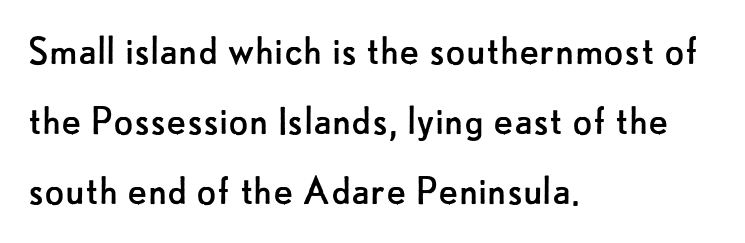
Q: Is the text bold? A: No.
Q: Is the text italic (slanted)? A: No, it is upright.
Q: Is the typeface a serif or a sans-serif typeface? A: Sans-serif.
Q: Is the text underlined? A: No.
Q: How is the paragraph aligned? A: Left-aligned.
Q: Is the spacing between letters normal or unusually wide? A: Normal.
Q: Is the spacing between lines tight, normal or loose? A: Normal.
Q: Width (condensed, normal, or wide)? A: Normal.
Q: Stroke contrast? A: Low.
Q: x-height? A: Small.
Q: Monospaced? A: No.
